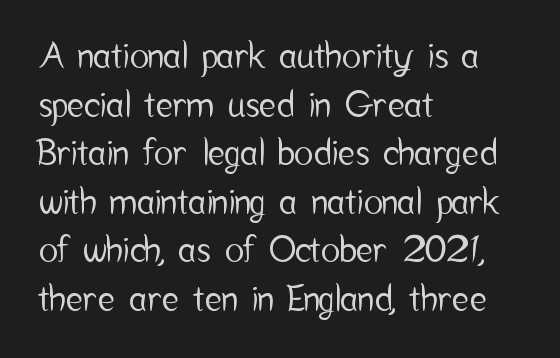
The image shows 36 px condensed sans-serif type, upright; set left-aligned, normal line spacing (1.35x), normal letter spacing, not underlined; low stroke contrast and a medium x-height.
